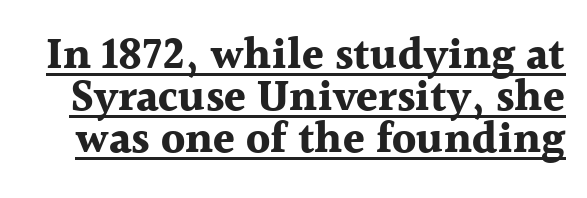
{"serif": "yes", "italic": "no", "bold": "yes", "weight": "bold", "width": "normal", "x_height": "medium", "monospaced": "no", "underline": "yes", "line_spacing": "tight", "line_spacing_ratio": 0.95, "letter_spacing": "normal", "letter_spacing_em": 0.0, "glyph_px": 44}
